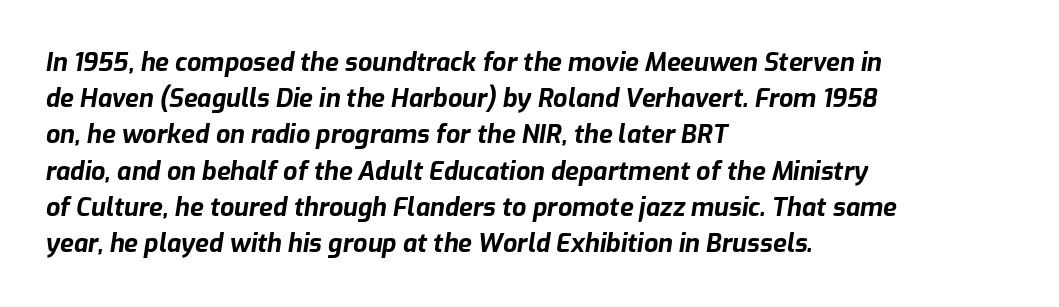
The image shows 25 px bold type, italic (leaning right); set left-aligned, normal line spacing (1.45x), normal letter spacing, not underlined.
